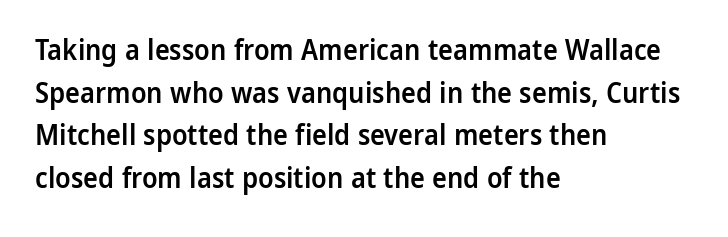
This is sans-serif lettering, the kind often seen on screens and signage. A roman cut, with each character standing at attention. Clear beneath every line of the passage. Semibold letterforms, between regular and bold. The passage shown is typed in a proportional face where columns would drift.
